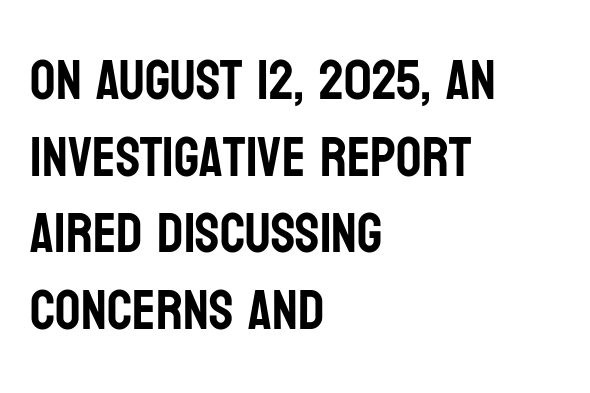
{"serif": "no", "italic": "no", "width": "condensed", "stroke_contrast": "low", "x_height": "large", "monospaced": "no", "underline": "no", "align": "left", "line_spacing": "normal", "line_spacing_ratio": 1.37, "letter_spacing": "normal", "letter_spacing_em": 0.0, "glyph_px": 56}
